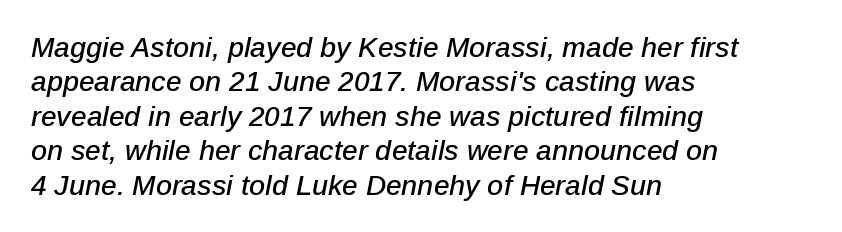
Each letter keeps its own natural width here, so spacing adapts to shape. Has an underline been added? It has not. Italic? Definitely — the glyphs are oblique. This rendering uses left alignment, leaving the right contour irregular.
